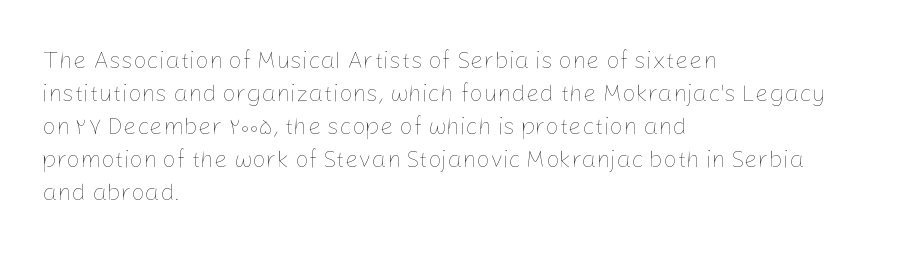
{"italic": "no", "bold": "no", "underline": "no", "align": "left", "line_spacing": "normal", "line_spacing_ratio": 1.38, "letter_spacing": "normal", "letter_spacing_em": 0.0, "glyph_px": 24}
